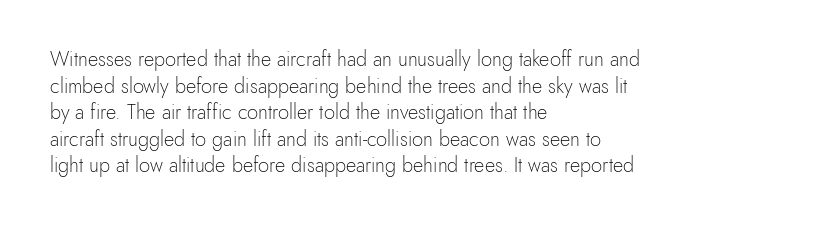
{"italic": "no", "bold": "no", "underline": "no", "align": "left", "line_spacing": "normal", "line_spacing_ratio": 1.33, "letter_spacing": "normal", "letter_spacing_em": 0.0, "glyph_px": 20}
